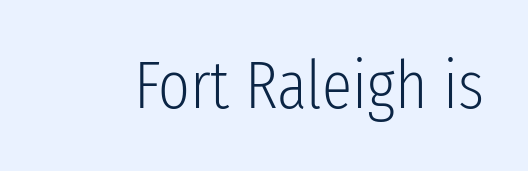
{"serif": "no", "italic": "no", "bold": "no", "weight": "light", "width": "condensed", "stroke_contrast": "low", "x_height": "medium", "monospaced": "no", "underline": "no", "letter_spacing": "normal", "letter_spacing_em": 0.0, "glyph_px": 68}
